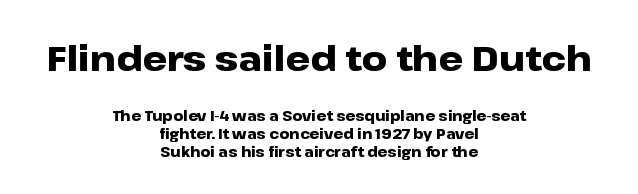
The image shows 35 px heavy, wide sans-serif type, upright; set centered, normal line spacing (1.28x), normal letter spacing, not underlined; the first (top) block is 2.5x larger; low stroke contrast and a medium x-height.
